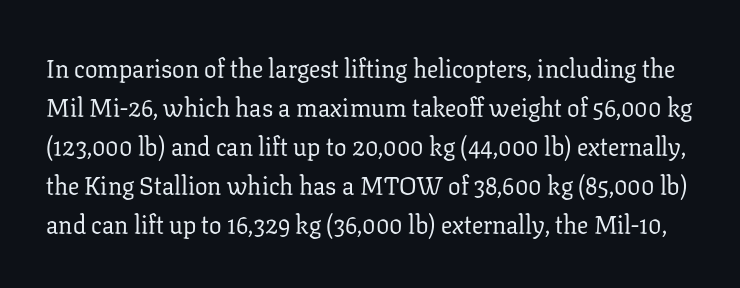
Q: Is the text bold? A: No.
Q: Is the text italic (slanted)? A: No, it is upright.
Q: Is the text underlined? A: No.
Q: Is the spacing between letters normal or unusually wide? A: Normal.
Q: Is the spacing between lines tight, normal or loose? A: Normal.
